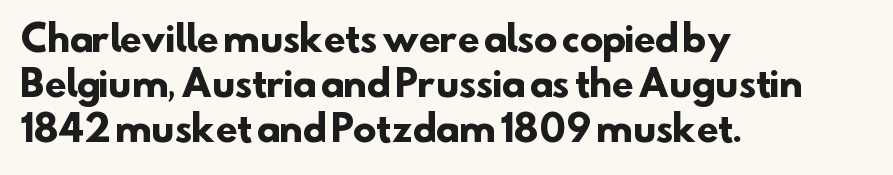
A typesetter would call this proportional, since set widths differ per character. The passage shown is typeset with a sans-serif family. Baseline-to-baseline distance is the conventional proportion of letter height. Every row of glyphs begins at an identical x-position on the left.
